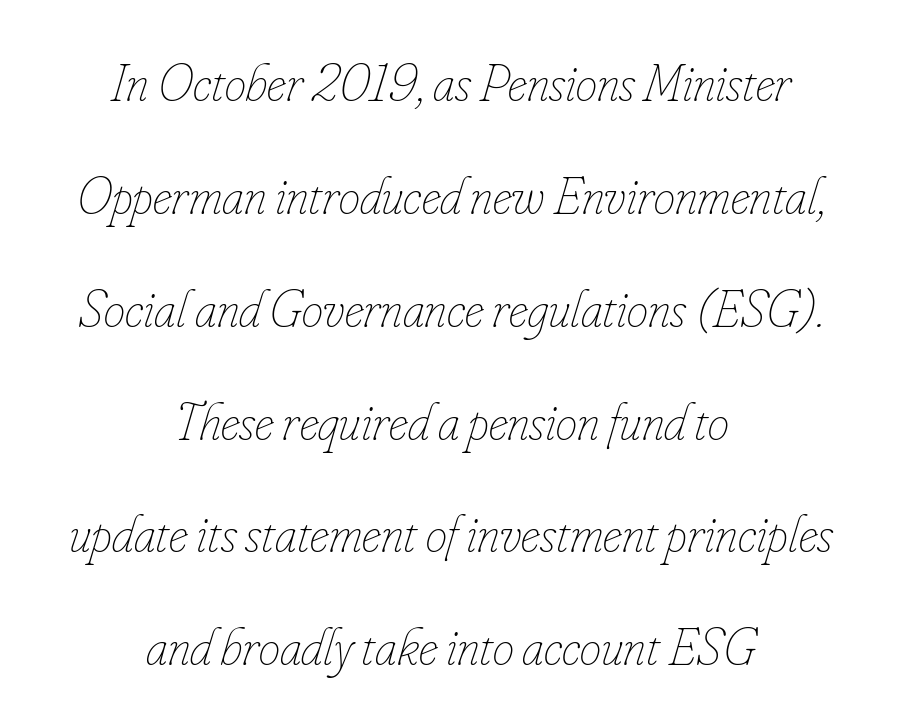
The image shows 54 px thin, condensed type, italic (leaning right); set centered, loose line spacing (2.09x), normal letter spacing, not underlined; low stroke contrast and a small x-height.
